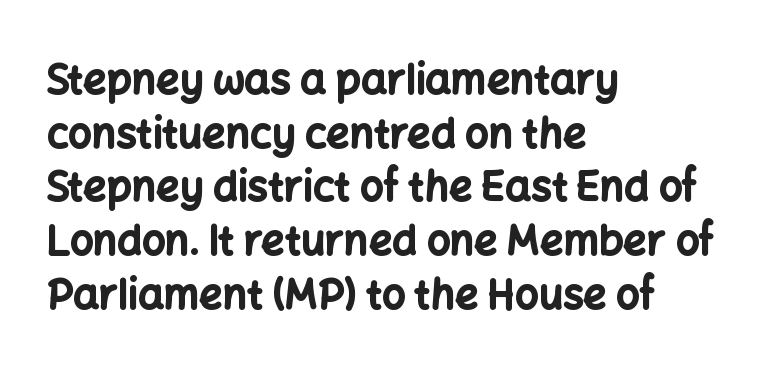
Q: Is the text bold? A: Yes.
Q: Is the text italic (slanted)? A: No, it is upright.
Q: Is the typeface a serif or a sans-serif typeface? A: Sans-serif.
Q: Is the text underlined? A: No.
Q: How is the paragraph aligned? A: Left-aligned.
Q: Is the spacing between letters normal or unusually wide? A: Normal.
Q: Is the spacing between lines tight, normal or loose? A: Normal.
Q: Width (condensed, normal, or wide)? A: Normal.
Q: Stroke contrast? A: Low.
Q: x-height? A: Medium.
Q: Monospaced? A: No.
